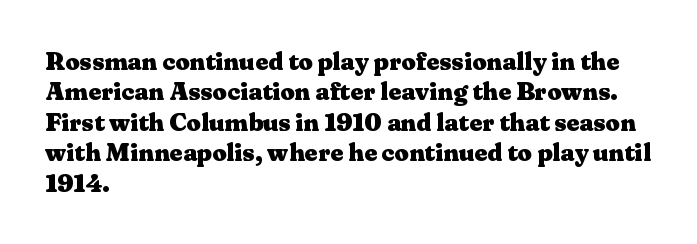
Each line starts at the same left margin while the right side varies. Words appear dense and cohesive because spacing is normal. What weight is shown? A full bold with thick strokes. Nope, not italic — everything's standing straight.
